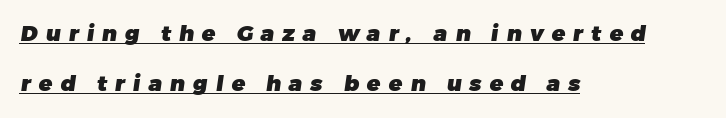
Q: Is the text bold? A: Yes.
Q: Is the text underlined? A: Yes.
Q: How is the paragraph aligned? A: Left-aligned.
Q: Is the spacing between letters normal or unusually wide? A: Unusually wide.
Q: Is the spacing between lines tight, normal or loose? A: Loose.
